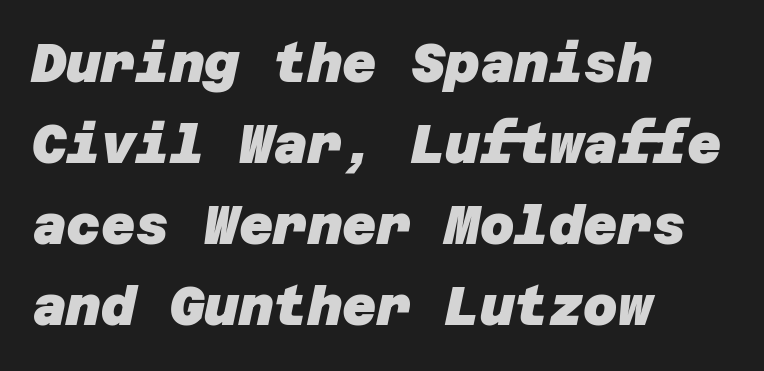
Q: Is the text bold? A: Yes.
Q: Is the typeface a serif or a sans-serif typeface? A: Sans-serif.
Q: Is the text underlined? A: No.
Q: How is the paragraph aligned? A: Left-aligned.
Q: Is the spacing between letters normal or unusually wide? A: Normal.
Q: Is the spacing between lines tight, normal or loose? A: Normal.
Q: Width (condensed, normal, or wide)? A: Normal.
Q: Stroke contrast? A: Low.
Q: x-height? A: Large.
